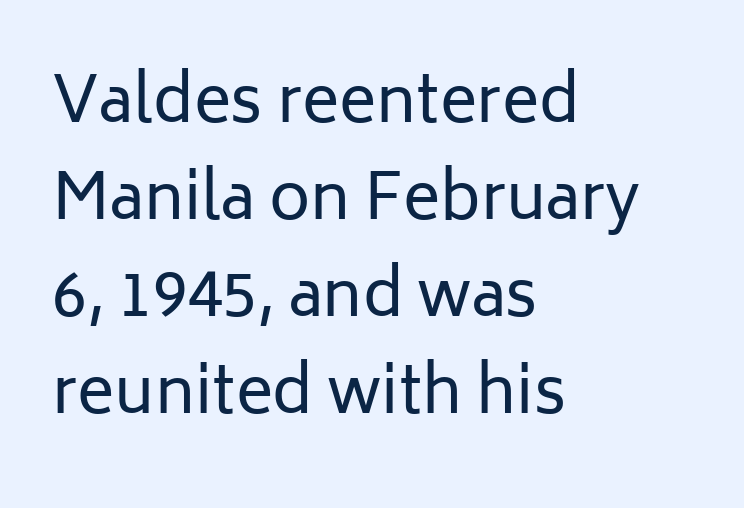
The image shows 63 px regular-weight sans-serif type, upright; set left-aligned, normal line spacing (1.54x), normal letter spacing, not underlined; low stroke contrast and a medium x-height.
